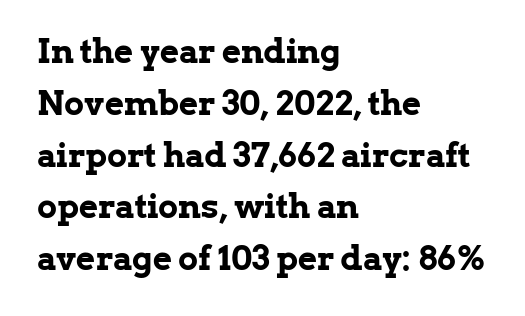
Q: Is the text bold? A: Yes.
Q: Is the text italic (slanted)? A: No, it is upright.
Q: Is the typeface a serif or a sans-serif typeface? A: Serif.
Q: Is the text underlined? A: No.
Q: How is the paragraph aligned? A: Left-aligned.
Q: Is the spacing between letters normal or unusually wide? A: Normal.
Q: Is the spacing between lines tight, normal or loose? A: Normal.
Q: Width (condensed, normal, or wide)? A: Normal.
Q: Stroke contrast? A: Low.
Q: x-height? A: Medium.
Q: Monospaced? A: No.
